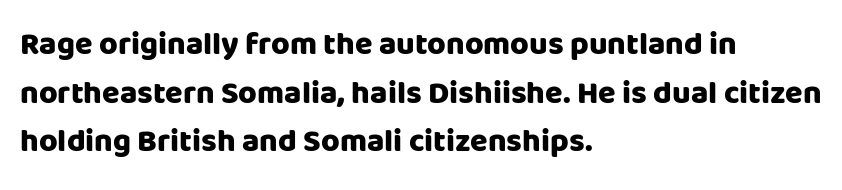
The image shows 32 px heavy sans-serif type, upright; set left-aligned, normal line spacing (1.52x), normal letter spacing, not underlined; low stroke contrast and a large x-height.
